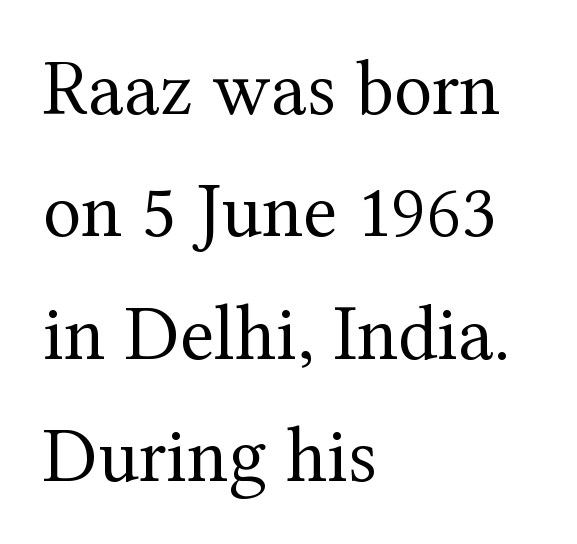
The image shows 79 px regular-weight serif type, upright; set left-aligned, normal line spacing (1.55x), normal letter spacing, not underlined; medium stroke contrast and a medium x-height.
